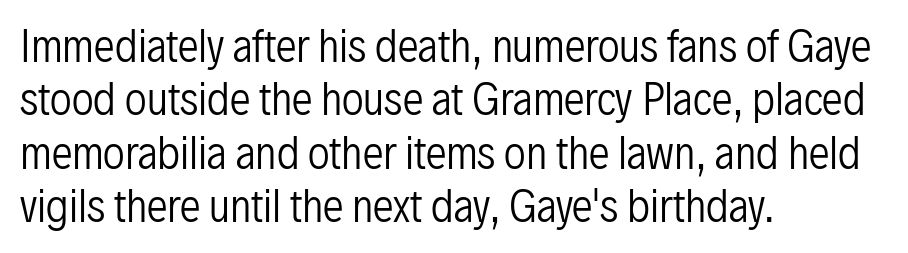
Q: Is the text bold? A: No.
Q: Is the text italic (slanted)? A: No, it is upright.
Q: Is the typeface a serif or a sans-serif typeface? A: Sans-serif.
Q: Is the text underlined? A: No.
Q: How is the paragraph aligned? A: Left-aligned.
Q: Is the spacing between letters normal or unusually wide? A: Normal.
Q: Is the spacing between lines tight, normal or loose? A: Normal.
Q: Width (condensed, normal, or wide)? A: Condensed.
Q: Stroke contrast? A: Low.
Q: x-height? A: Medium.
Q: Monospaced? A: No.
